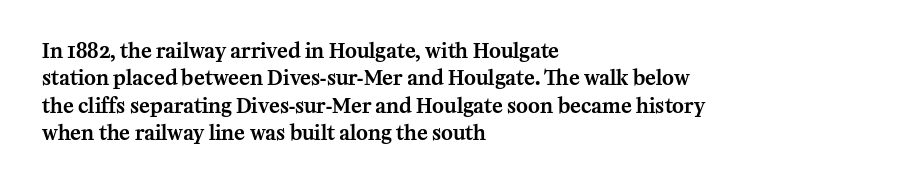
Q: Is the text italic (slanted)? A: No, it is upright.
Q: Is the text underlined? A: No.
Q: How is the paragraph aligned? A: Left-aligned.
Q: Is the spacing between letters normal or unusually wide? A: Normal.
Q: Is the spacing between lines tight, normal or loose? A: Normal.
